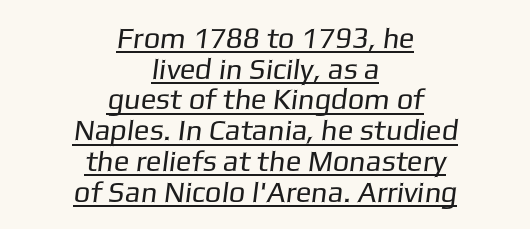
Q: Is the text bold? A: No.
Q: Is the typeface a serif or a sans-serif typeface? A: Sans-serif.
Q: Is the text underlined? A: Yes.
Q: How is the paragraph aligned? A: Centered.
Q: Is the spacing between letters normal or unusually wide? A: Normal.
Q: Is the spacing between lines tight, normal or loose? A: Tight.
Q: Width (condensed, normal, or wide)? A: Normal.
Q: Stroke contrast? A: Low.
Q: x-height? A: Medium.
Q: Monospaced? A: No.
